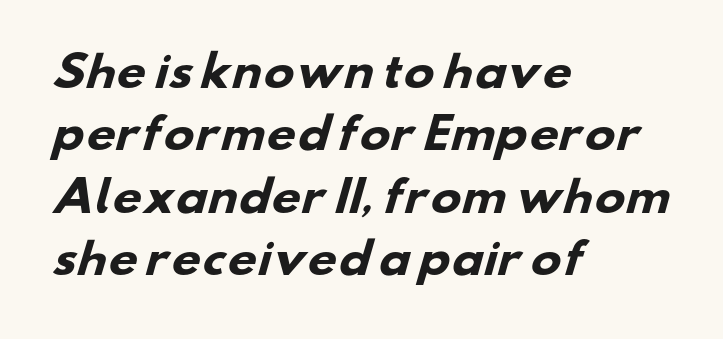
Q: Is the text bold? A: Yes.
Q: Is the typeface a serif or a sans-serif typeface? A: Sans-serif.
Q: Is the text underlined? A: No.
Q: How is the paragraph aligned? A: Left-aligned.
Q: Is the spacing between letters normal or unusually wide? A: Normal.
Q: Is the spacing between lines tight, normal or loose? A: Normal.
Q: Width (condensed, normal, or wide)? A: Wide.
Q: Stroke contrast? A: Low.
Q: x-height? A: Small.
Q: Monospaced? A: No.
